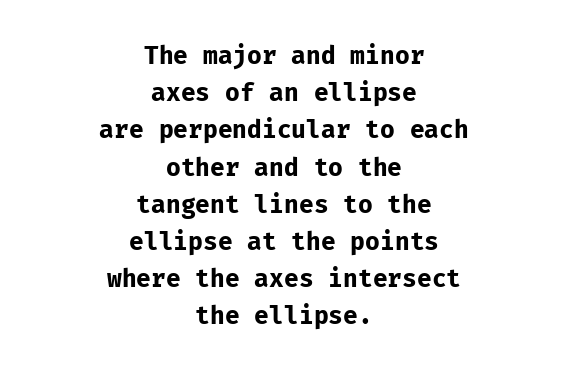
Check the space under the baseline: it is left empty. Which margin do the lines hug? Neither — every line sits in the middle. Does the lettering tilt? It doesn't — this is upright. Pretty heavy lettering here — definitely bold.
